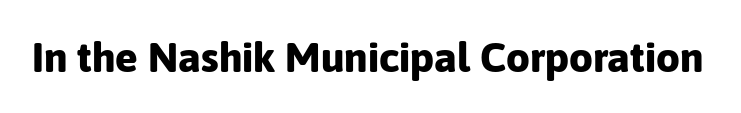
Clear beneath every line of the passage. What kind of face is this? One without serifs — a sans. Is the type bold? Yes — the strokes are clearly thick and heavy. Think of a printed novel: that variable character pitch is what you see here. The specimen reads as upright at a glance.
